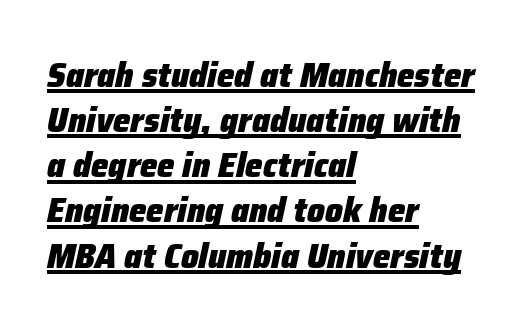
Caption: multi-line text, flush left, ragged right. An italicized treatment has been applied to the whole sample. Is this a fixed-width face? No — the glyphs have proportional, varying widths. The glyphs are accompanied by a horizontal stroke just below them. The line-height multiplier appears to be the usual default. Set as a true bold cut, around the 700 mark.
